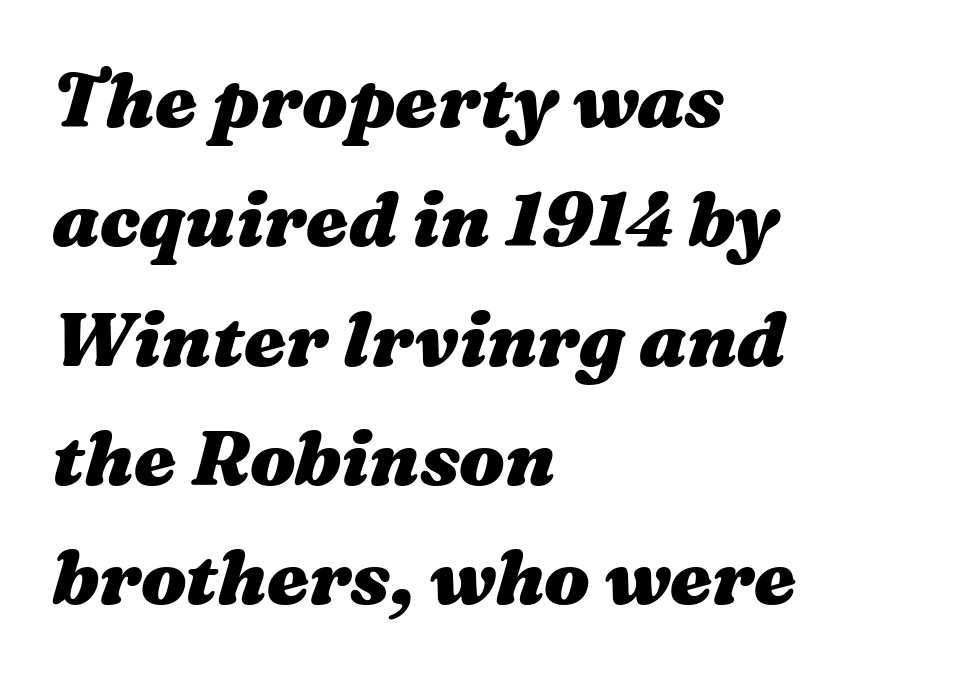
The image shows 76 px heavy, wide type, italic (leaning right); set left-aligned, normal line spacing (1.57x), normal letter spacing, not underlined; medium stroke contrast and a medium x-height.
